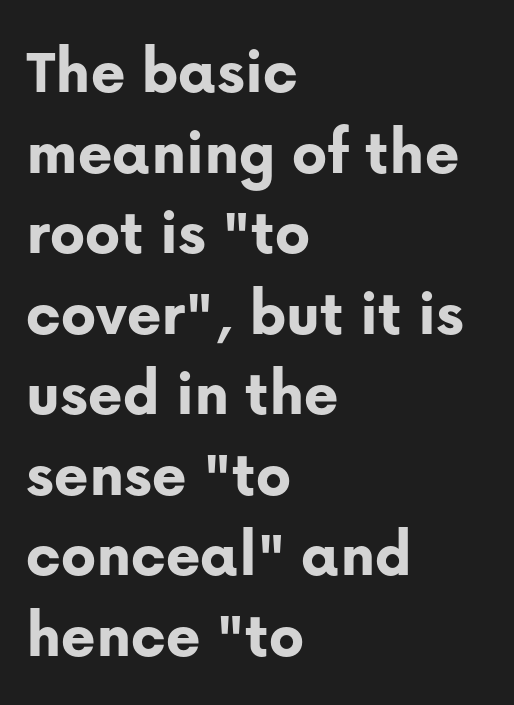
Rendered with straight, roman letterforms. Nobody touched the tracking dial on this one. To sum up the face: it is a sans, with no serifs. The compositor pushed each line to the left boundary. This sample has the flowing, uneven cadence of proportional lettering. How heavy is the stroke? Heavy — this is a bold.
